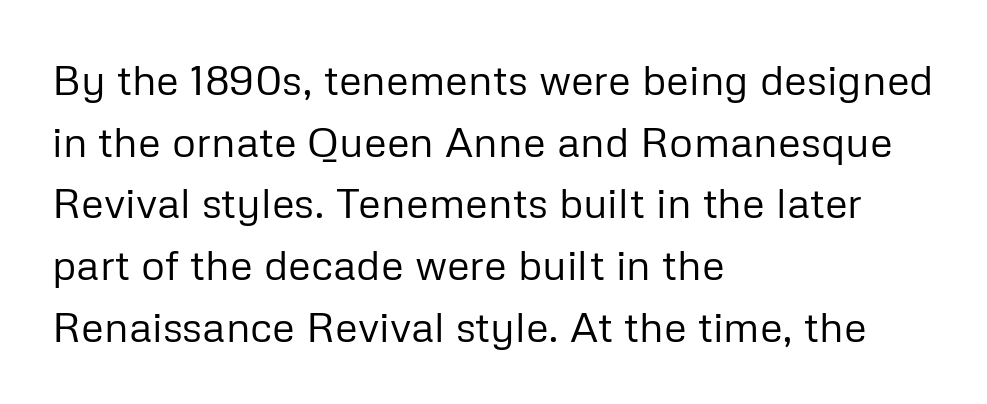
Q: Is the text bold? A: No.
Q: Is the text italic (slanted)? A: No, it is upright.
Q: Is the typeface a serif or a sans-serif typeface? A: Sans-serif.
Q: Is the text underlined? A: No.
Q: How is the paragraph aligned? A: Left-aligned.
Q: Is the spacing between letters normal or unusually wide? A: Normal.
Q: Is the spacing between lines tight, normal or loose? A: Normal.
Q: Width (condensed, normal, or wide)? A: Normal.
Q: Stroke contrast? A: Low.
Q: x-height? A: Medium.
Q: Monospaced? A: No.
